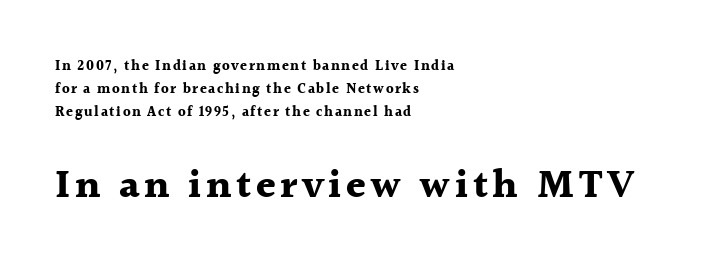
The image shows 40 px bold serif type, upright; set left-aligned, normal line spacing (1.63x), not underlined; the second (bottom) block is 2.86x larger; a medium x-height.
